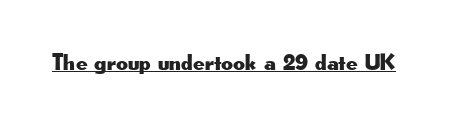
The image shows 23 px text type, upright; set normal letter spacing, underlined.
